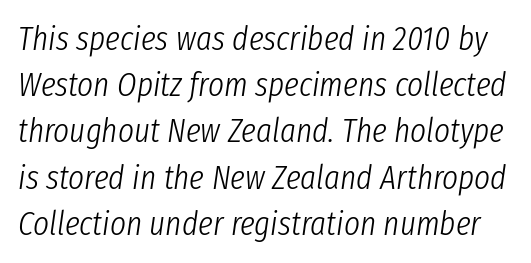
Q: Is the text bold? A: No.
Q: Is the text italic (slanted)? A: Yes, it leans right by about 8 degrees.
Q: Is the text underlined? A: No.
Q: Is the spacing between letters normal or unusually wide? A: Normal.
Q: Is the spacing between lines tight, normal or loose? A: Normal.
Q: Width (condensed, normal, or wide)? A: Condensed.
Q: Stroke contrast? A: Low.
Q: x-height? A: Medium.
Q: Monospaced? A: No.
